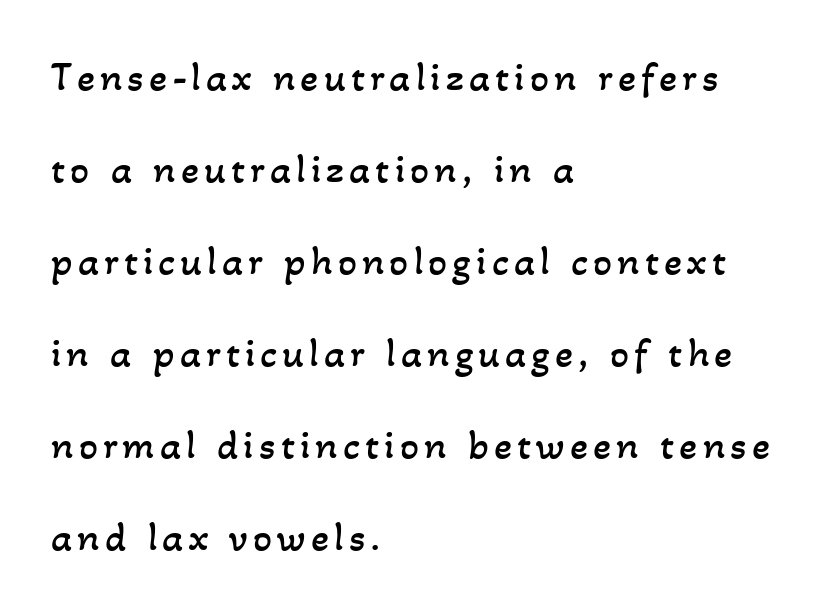
The image shows 42 px regular-weight type; set left-aligned, loose line spacing (2.19x), not underlined; low stroke contrast and a small x-height.
